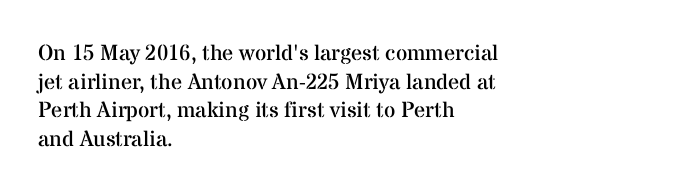
Q: Is the text bold? A: No.
Q: Is the text italic (slanted)? A: No, it is upright.
Q: Is the text underlined? A: No.
Q: How is the paragraph aligned? A: Left-aligned.
Q: Is the spacing between letters normal or unusually wide? A: Normal.
Q: Is the spacing between lines tight, normal or loose? A: Normal.
